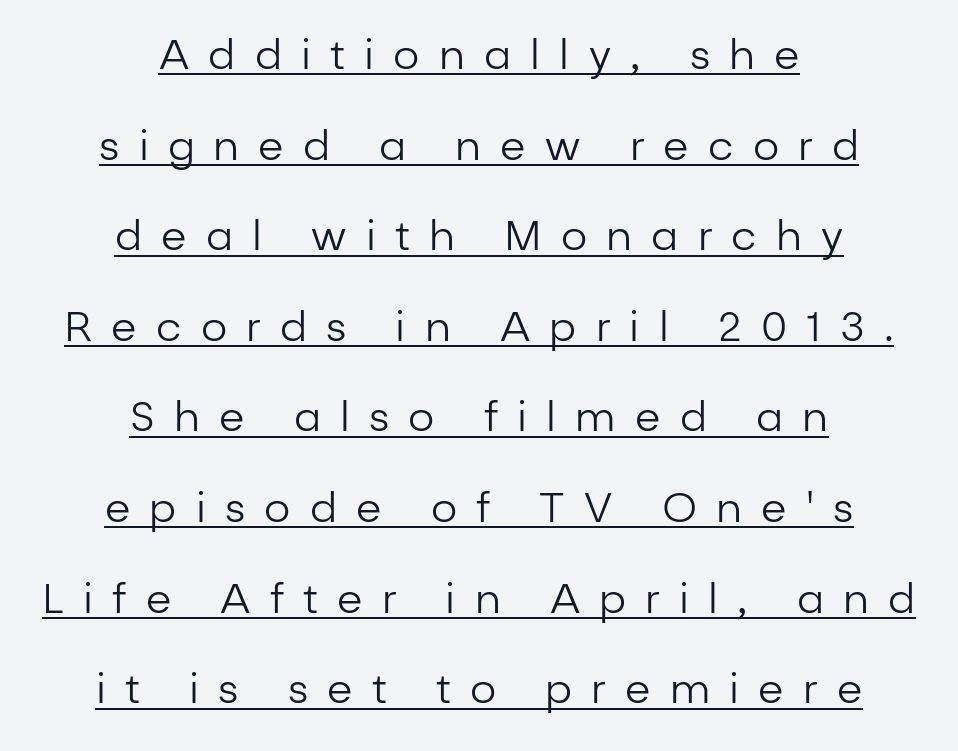
{"serif": "no", "italic": "no", "bold": "no", "weight": "regular", "width": "normal", "stroke_contrast": "low", "x_height": "medium", "monospaced": "no", "underline": "yes", "align": "center", "line_spacing": "loose", "line_spacing_ratio": 2.21, "letter_spacing": "wide", "letter_spacing_em": 0.47, "glyph_px": 41}
